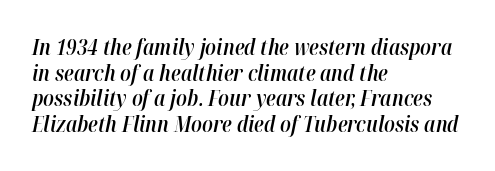
The image shows 21 px text type, italic (leaning right); set left-aligned, line spacing 1.22x, normal letter spacing, not underlined.
